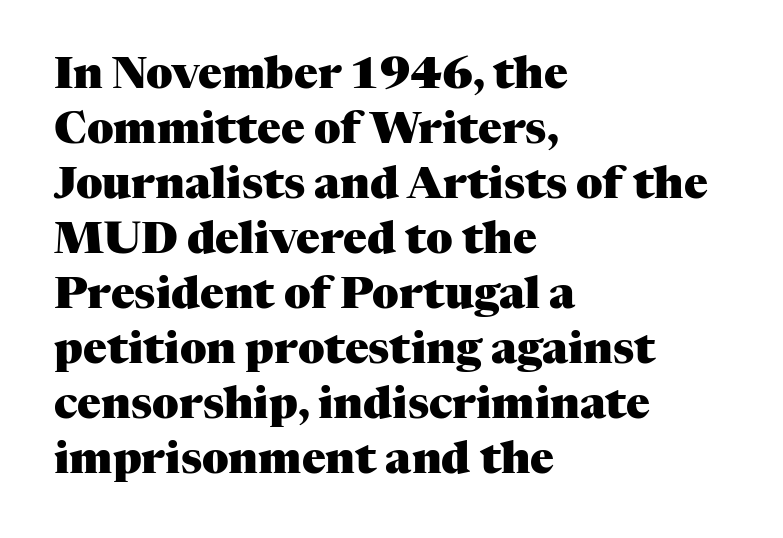
The image shows 44 px heavy serif type, upright; set left-aligned, normal line spacing (1.25x), normal letter spacing, not underlined; medium stroke contrast and a medium x-height.
